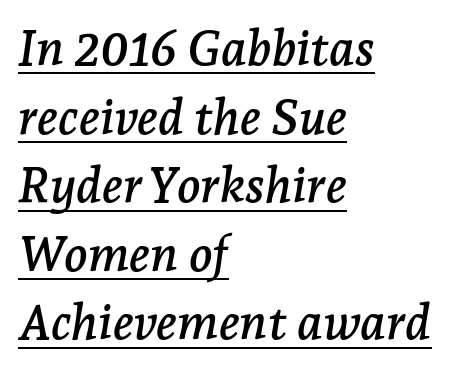
The image shows 49 px serif type, italic (leaning right); set left-aligned, normal line spacing (1.4x), normal letter spacing, underlined; low stroke contrast and a medium x-height.
